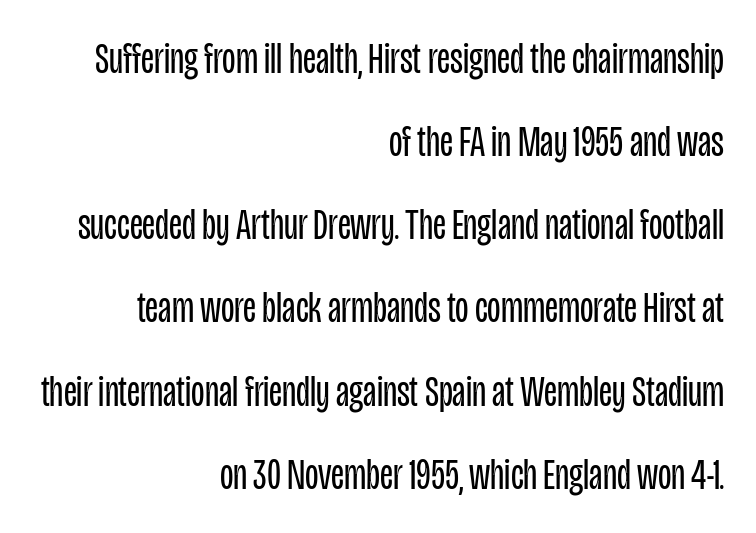
This sample has the flowing, uneven cadence of proportional lettering. Do the letters lean? They stand straight. The rendering keeps characters at their native spacing. The ragged edge is on the left, which tells us the setting is flush right. Ink coverage per letter is moderate at most.
